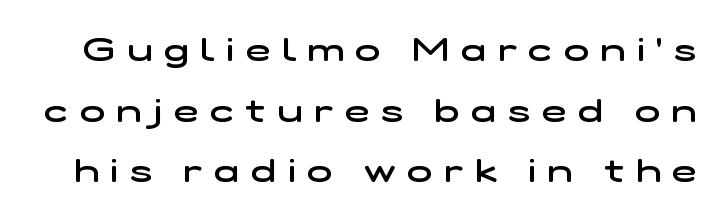
Each row of text sits above clean, open space. Glyph-to-glyph distance is far greater than everyday printed text. The face used here is a sans, in the tradition of grotesques and geometrics. The face used here is a semibold: visibly heavier than regular, lighter than bold.
